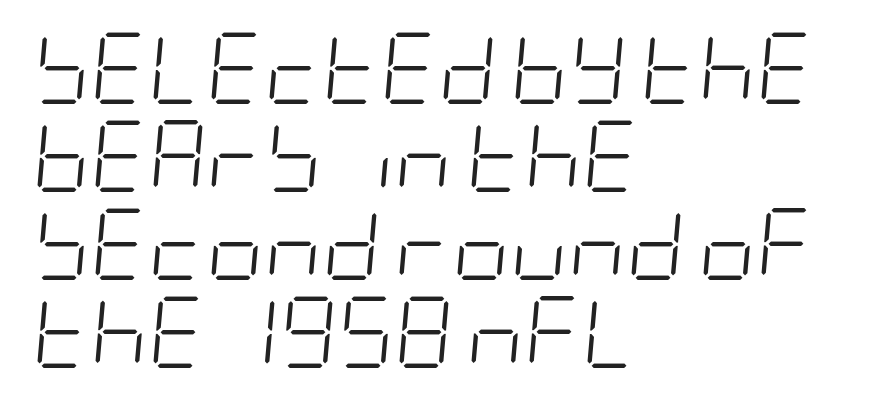
{"italic": "yes", "lean": "right", "slant_degrees": 5, "bold": "no", "weight": "light", "width": "condensed", "stroke_contrast": "low", "x_height": "large", "underline": "no", "align": "left", "line_spacing_ratio": 1.24, "letter_spacing": "normal", "letter_spacing_em": 0.0, "glyph_px": 71}
